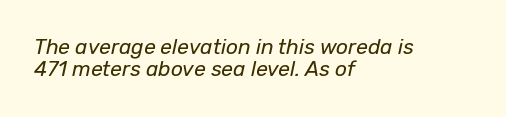
The image shows 21 px text type, italic (leaning right); set left-aligned, tight line spacing (1.05x), normal letter spacing, not underlined.
